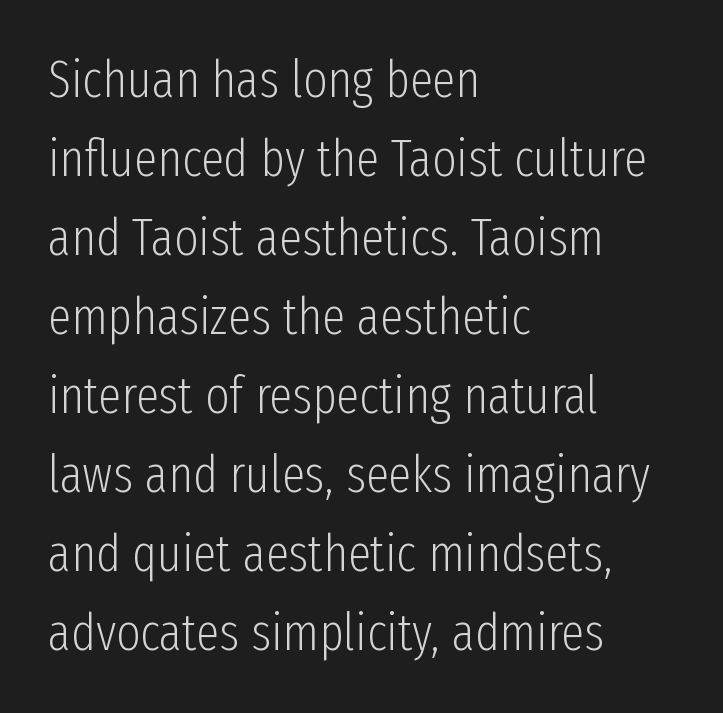
{"serif": "no", "italic": "no", "bold": "no", "weight": "light", "width": "condensed", "stroke_contrast": "low", "x_height": "medium", "monospaced": "no", "underline": "no", "align": "left", "line_spacing": "normal", "line_spacing_ratio": 1.52, "letter_spacing": "normal", "letter_spacing_em": 0.0, "glyph_px": 52}
